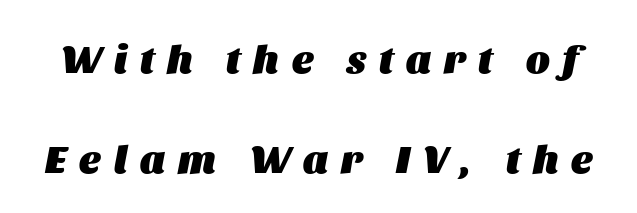
The image shows 40 px heavy type, italic (leaning right); set loose line spacing (2.5x), unusually wide letter spacing (+0.33 em), not underlined; medium stroke contrast and a large x-height.
